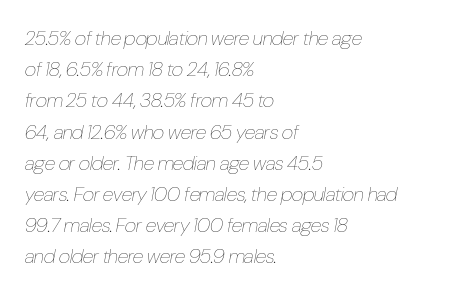
{"italic": "yes", "lean": "right", "slant_degrees": 10, "bold": "no", "underline": "no", "align": "left", "line_spacing": "normal", "line_spacing_ratio": 1.56, "letter_spacing": "normal", "letter_spacing_em": 0.0, "glyph_px": 20}
